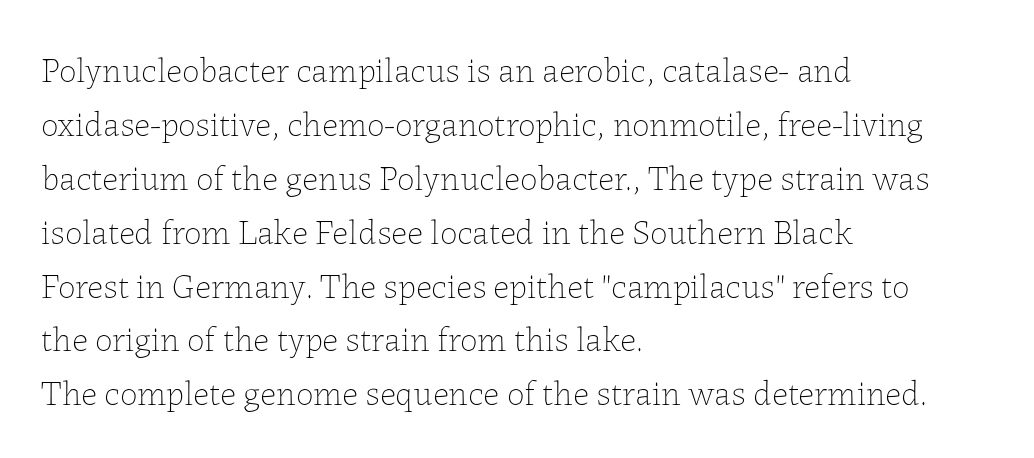
Q: Is the text bold? A: No.
Q: Is the text italic (slanted)? A: No, it is upright.
Q: Is the text underlined? A: No.
Q: How is the paragraph aligned? A: Left-aligned.
Q: Is the spacing between letters normal or unusually wide? A: Normal.
Q: Is the spacing between lines tight, normal or loose? A: Normal.
Q: Width (condensed, normal, or wide)? A: Normal.
Q: Stroke contrast? A: Low.
Q: x-height? A: Medium.
Q: Monospaced? A: No.
